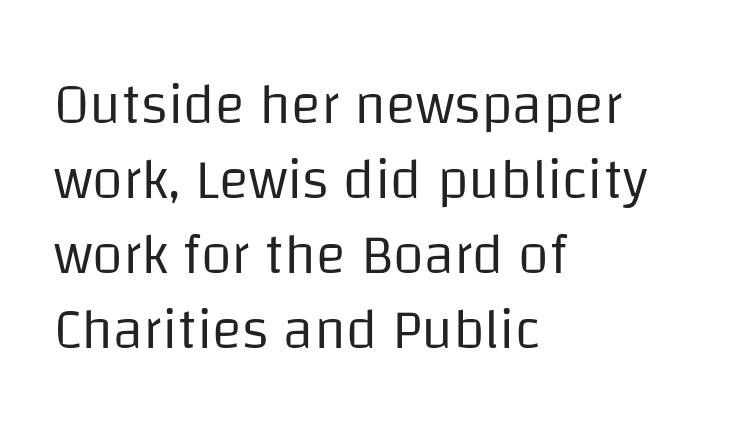
Q: Is the text bold? A: No.
Q: Is the text italic (slanted)? A: No, it is upright.
Q: Is the typeface a serif or a sans-serif typeface? A: Sans-serif.
Q: Is the text underlined? A: No.
Q: How is the paragraph aligned? A: Left-aligned.
Q: Is the spacing between letters normal or unusually wide? A: Normal.
Q: Is the spacing between lines tight, normal or loose? A: Normal.
Q: Width (condensed, normal, or wide)? A: Normal.
Q: Stroke contrast? A: Low.
Q: x-height? A: Large.
Q: Monospaced? A: No.
